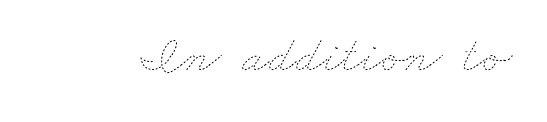
Q: Is the text bold? A: No.
Q: Is the text underlined? A: No.
Q: Is the spacing between letters normal or unusually wide? A: Normal.
Q: Width (condensed, normal, or wide)? A: Wide.
Q: Stroke contrast? A: Low.
Q: x-height? A: Small.
Q: Monospaced? A: No.
